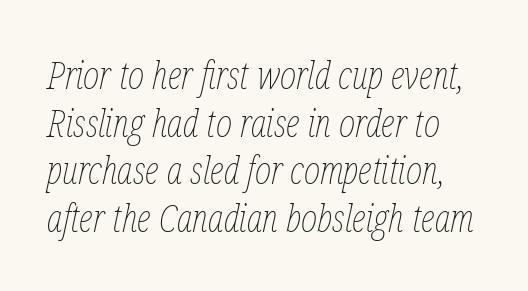
Each letter keeps its own natural width here, so spacing adapts to shape. The font sits on the lighter half of the weight spectrum, regular included. It's the slanting kind of type. Compared with typical body copy, the letter spacing here is the same. Bare-footed words on every line.
